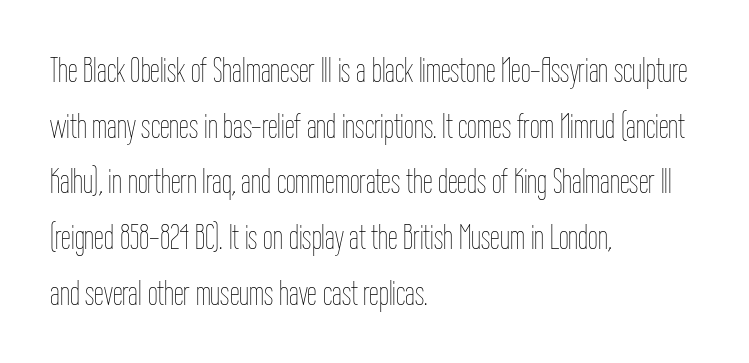
A typesetter would mark this as roman, not italic. Quick note: underline off. Successive baselines arrive at the customary interval. The rendering keeps characters at their native spacing.
